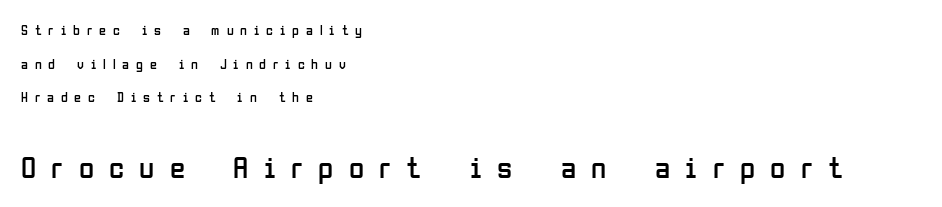
{"serif": "no", "italic": "no", "bold": "no", "weight": "regular", "width": "condensed", "stroke_contrast": "low", "x_height": "medium", "monospaced": "no", "underline": "no", "align": "left", "line_spacing": "loose", "line_spacing_ratio": 2.41, "letter_spacing": "wide", "letter_spacing_em": 0.49, "larger_block": "second", "size_ratio": 2.21, "glyph_px": 31}
